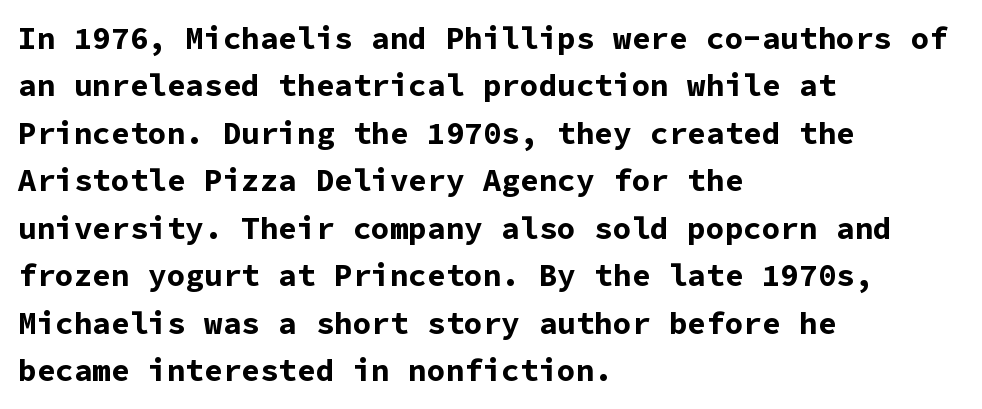
The image shows 31 px bold sans-serif type, upright, monospaced; set left-aligned, normal line spacing (1.53x), normal letter spacing, not underlined; low stroke contrast and a medium x-height.
